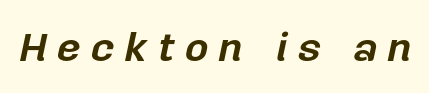
The image shows 41 px bold type, italic (leaning right); set unusually wide letter spacing (+0.25 em), not underlined; low stroke contrast and a medium x-height.
